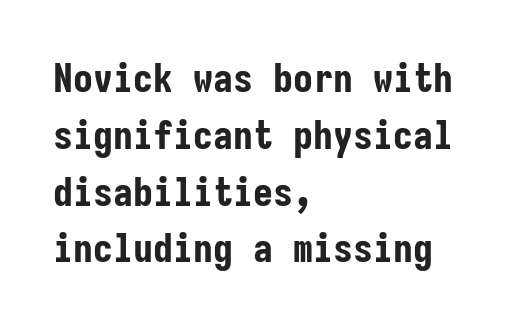
Bare-footed words on every line. Each line starts at the same left margin while the right side varies. Vertical strokes here are truly vertical. The face used here has the dense, thick strokes of a bold. A typesetter would call this leading conventional body-copy spacing.
